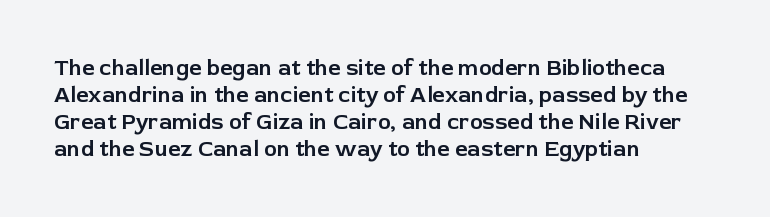
The image shows 22 px text type, upright; set left-aligned, line spacing 1.22x, normal letter spacing, not underlined.
